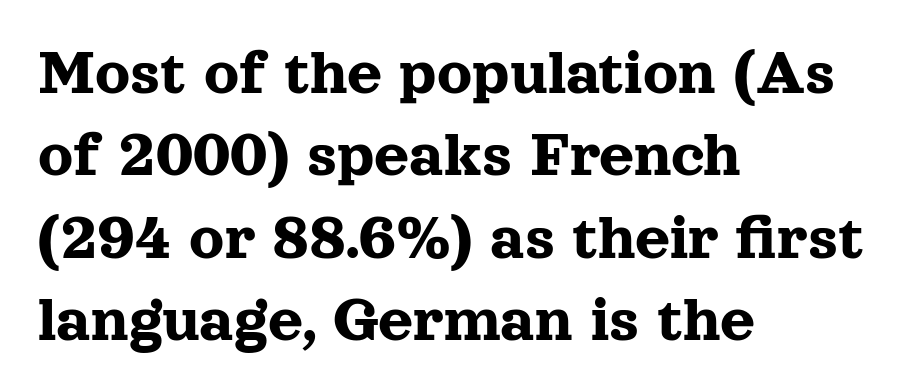
Just letters on the line, the space beneath them empty. Serif or sans? Serif — the stroke terminals have little feet. The letters sit at their default tracking, neither squeezed nor spread. The lettering holds an erect, upright posture throughout. This sample is left-justified, so line endings fall wherever the words run out. The letters advance in unequal steps, a hallmark of proportional type.
